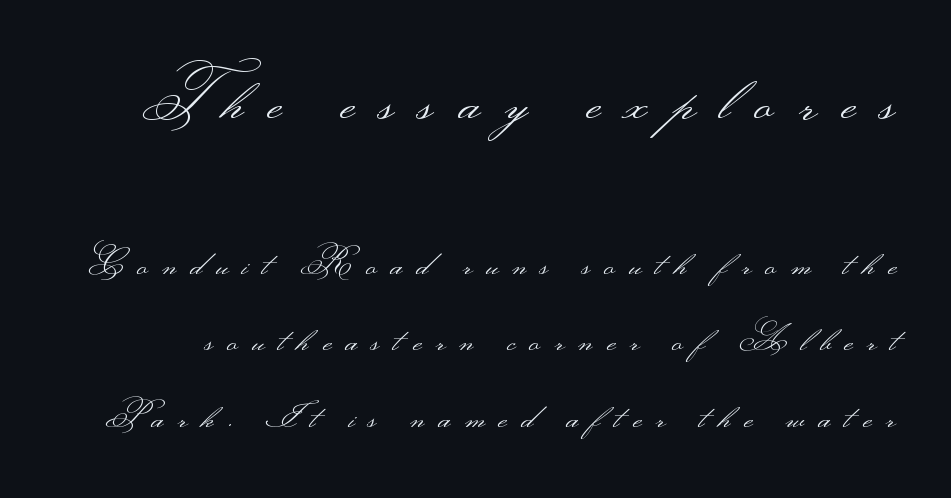
The image shows 60 px light, wide sans-serif type; set loose line spacing (2.25x), unusually wide letter spacing (+0.41 em), not underlined; the first (top) block is 1.76x larger; medium stroke contrast.
